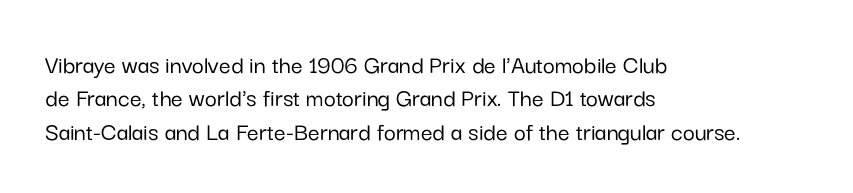
Q: Is the text italic (slanted)? A: No, it is upright.
Q: Is the text underlined? A: No.
Q: How is the paragraph aligned? A: Left-aligned.
Q: Is the spacing between letters normal or unusually wide? A: Normal.
Q: Is the spacing between lines tight, normal or loose? A: Normal.
